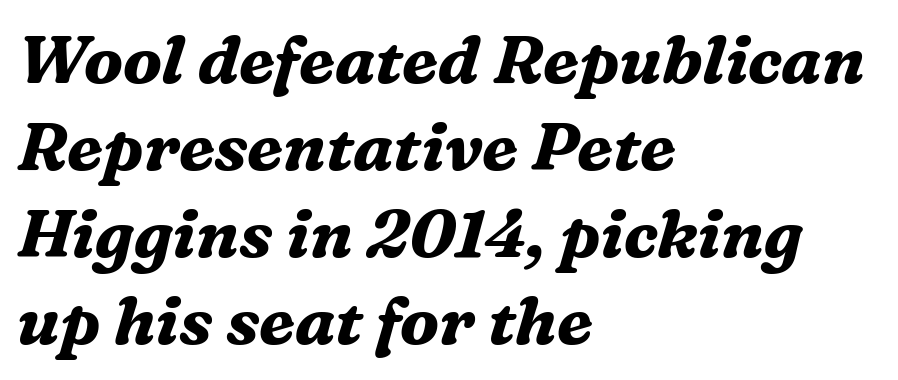
{"serif": "yes", "italic": "yes", "lean": "right", "slant_degrees": 16, "bold": "yes", "weight": "bold", "width": "normal", "stroke_contrast": "medium", "x_height": "medium", "monospaced": "no", "underline": "no", "align": "left", "line_spacing": "normal", "line_spacing_ratio": 1.3, "letter_spacing": "normal", "letter_spacing_em": 0.0, "glyph_px": 67}
